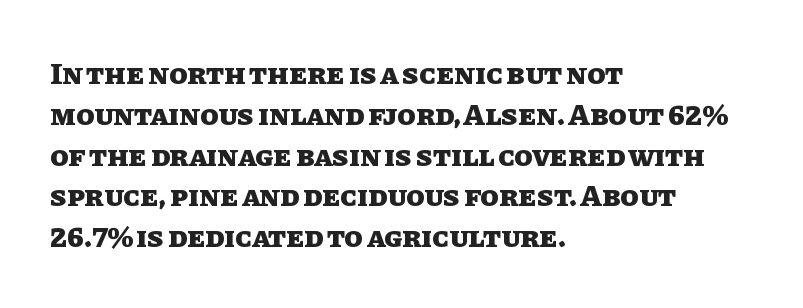
{"italic": "no", "bold": "yes", "weight": "heavy", "width": "normal", "stroke_contrast": "low", "x_height": "large", "monospaced": "no", "underline": "no", "align": "left", "line_spacing": "normal", "line_spacing_ratio": 1.36, "letter_spacing": "normal", "letter_spacing_em": 0.0, "glyph_px": 30}
